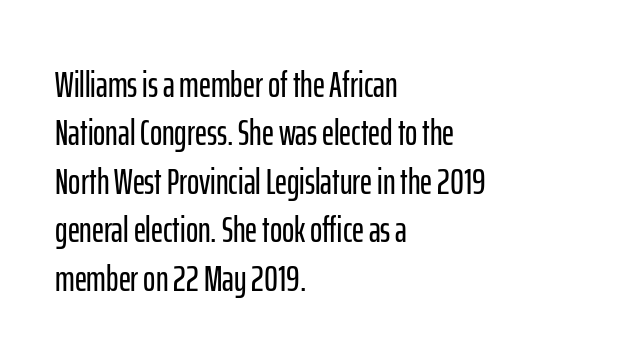
{"serif": "no", "italic": "no", "width": "condensed", "stroke_contrast": "low", "x_height": "medium", "monospaced": "no", "underline": "no", "align": "left", "line_spacing": "normal", "line_spacing_ratio": 1.31, "letter_spacing": "normal", "letter_spacing_em": 0.0, "glyph_px": 37}
